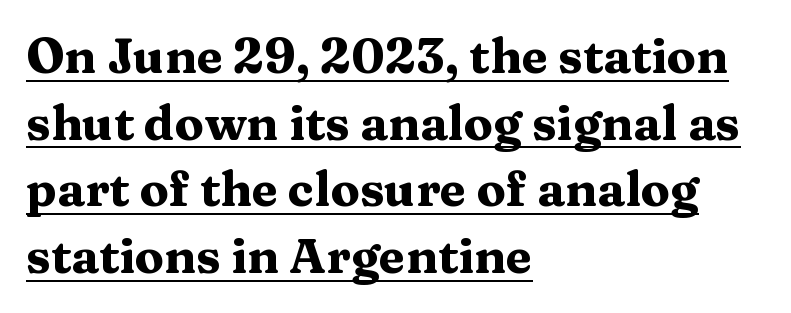
The letters stand upright; this is a roman face. Is the type bold? Yes — the strokes are clearly thick and heavy. In designer terms, the underline attribute is active on this setting. The line texture is even and compact thanks to regular tracking.
